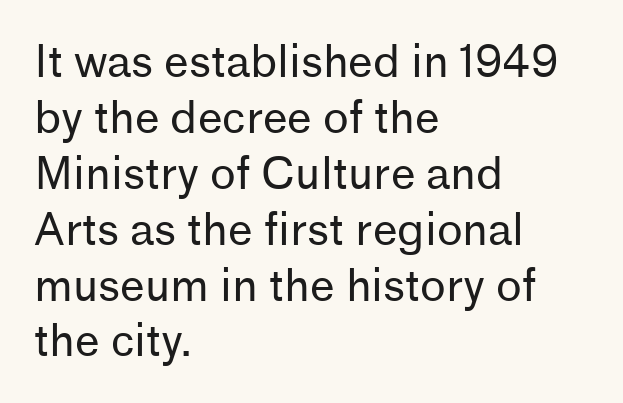
{"serif": "no", "italic": "no", "bold": "no", "weight": "regular", "width": "normal", "stroke_contrast": "low", "x_height": "medium", "monospaced": "no", "underline": "no", "align": "left", "line_spacing": "normal", "line_spacing_ratio": 1.27, "letter_spacing": "normal", "letter_spacing_em": 0.0, "glyph_px": 44}
